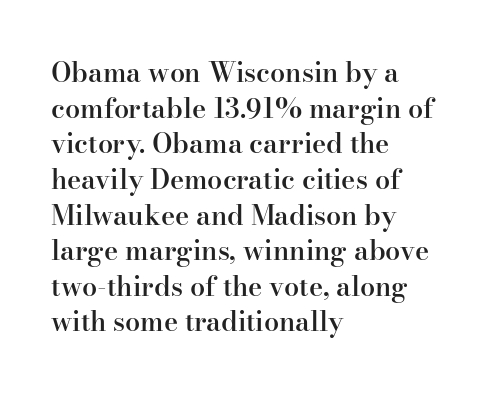
{"italic": "no", "bold": "semi", "underline": "no", "align": "left", "line_spacing": "normal", "line_spacing_ratio": 1.32, "letter_spacing": "normal", "letter_spacing_em": 0.0, "glyph_px": 27}
